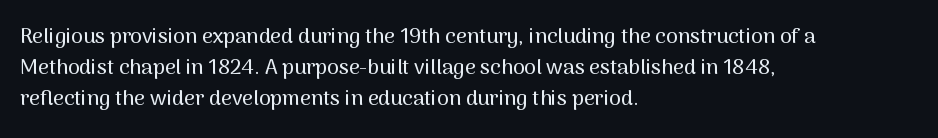
{"italic": "no", "underline": "no", "align": "left", "line_spacing": "normal", "line_spacing_ratio": 1.48, "letter_spacing": "normal", "letter_spacing_em": 0.0, "glyph_px": 21}
